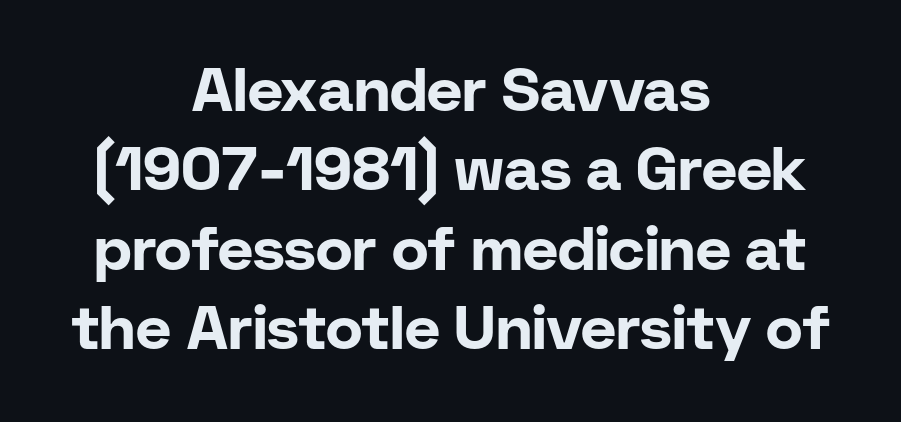
Q: Is the text bold? A: Yes.
Q: Is the text italic (slanted)? A: No, it is upright.
Q: Is the typeface a serif or a sans-serif typeface? A: Sans-serif.
Q: Is the text underlined? A: No.
Q: How is the paragraph aligned? A: Centered.
Q: Is the spacing between letters normal or unusually wide? A: Normal.
Q: Is the spacing between lines tight, normal or loose? A: Normal.
Q: Width (condensed, normal, or wide)? A: Normal.
Q: Stroke contrast? A: Low.
Q: x-height? A: Medium.
Q: Monospaced? A: No.
